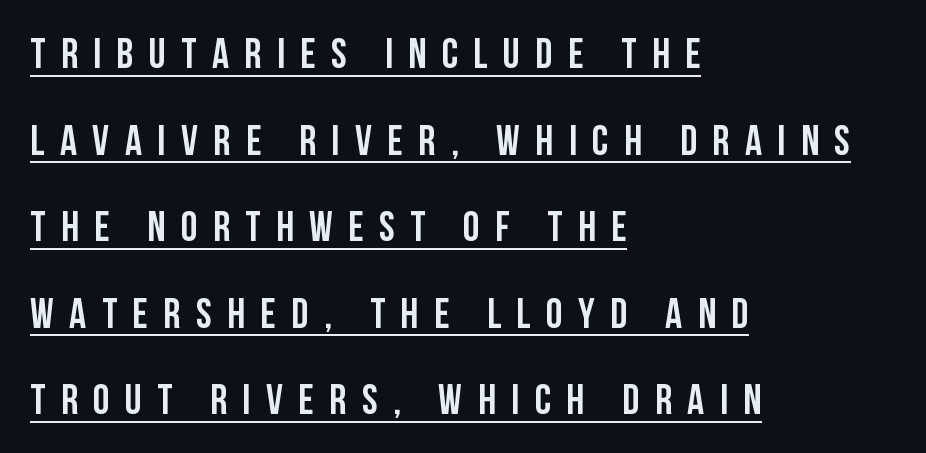
Q: Is the text italic (slanted)? A: No, it is upright.
Q: Is the typeface a serif or a sans-serif typeface? A: Sans-serif.
Q: Is the text underlined? A: Yes.
Q: How is the paragraph aligned? A: Left-aligned.
Q: Is the spacing between letters normal or unusually wide? A: Unusually wide.
Q: Is the spacing between lines tight, normal or loose? A: Loose.
Q: Width (condensed, normal, or wide)? A: Condensed.
Q: Stroke contrast? A: Low.
Q: x-height? A: Large.
Q: Monospaced? A: No.
